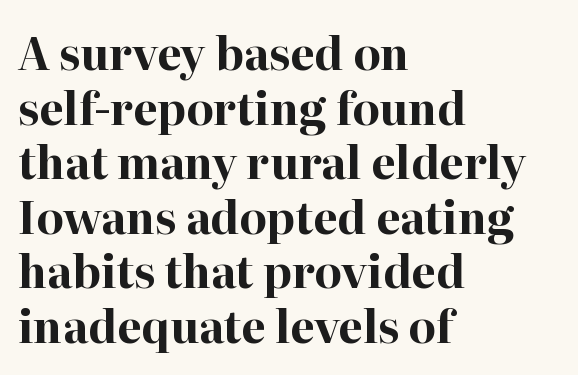
The image shows 44 px bold serif type, upright; set left-aligned, line spacing 1.24x, normal letter spacing, not underlined; high stroke contrast and a medium x-height.
